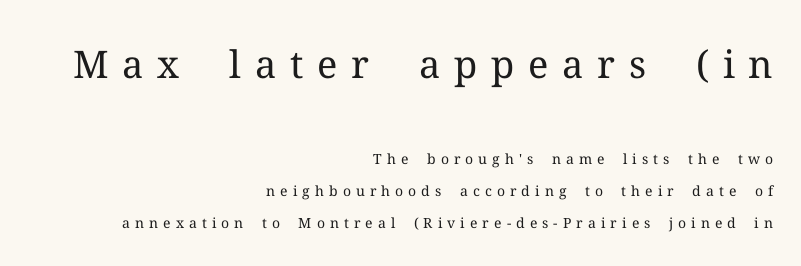
The image shows 38 px regular-weight serif type, upright; set right-aligned, loose line spacing (2.28x), unusually wide letter spacing (+0.36 em), not underlined; the first (top) block is 2.71x larger; medium stroke contrast and a medium x-height.
